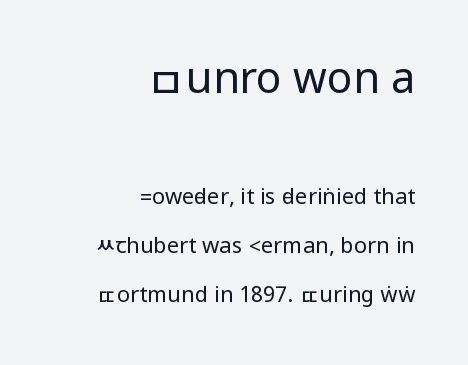
Nope, no serifs anywhere on these letters. Ascenders rise straight up at ninety degrees. The letters in the upper block stand taller than those in the block below. The compositor pushed each line to the right boundary. The space between consecutive lines is lavish.
